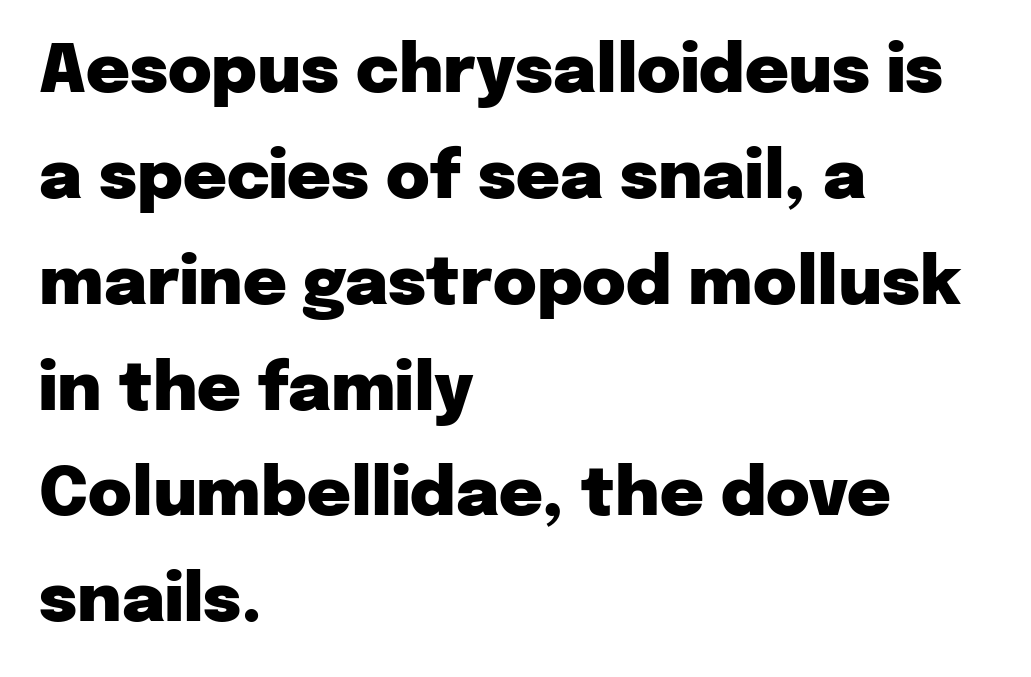
Q: Is the text bold? A: Yes.
Q: Is the text italic (slanted)? A: No, it is upright.
Q: Is the typeface a serif or a sans-serif typeface? A: Sans-serif.
Q: Is the text underlined? A: No.
Q: How is the paragraph aligned? A: Left-aligned.
Q: Is the spacing between letters normal or unusually wide? A: Normal.
Q: Is the spacing between lines tight, normal or loose? A: Normal.
Q: Width (condensed, normal, or wide)? A: Normal.
Q: Stroke contrast? A: Low.
Q: x-height? A: Medium.
Q: Monospaced? A: No.
